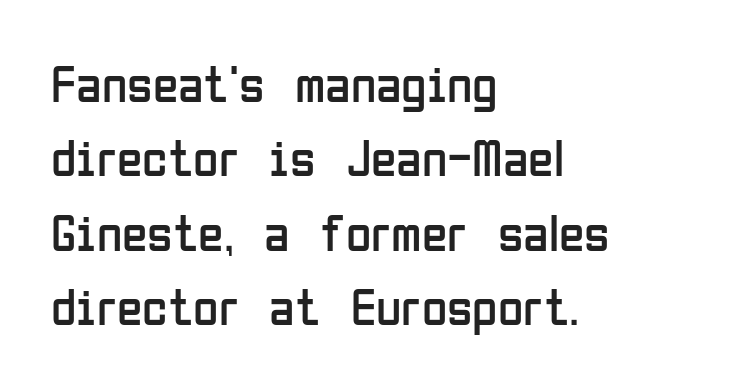
What kind of face is this? One without serifs — a sans. Leading matches the norm, producing a regular column. The face looks like a standard text weight, possibly lighter. Every stem runs plumb, perpendicular to the baseline. The specimen omits any rule beneath the text block's lines. The rendering uses natural spacing where letterforms have individual widths.
